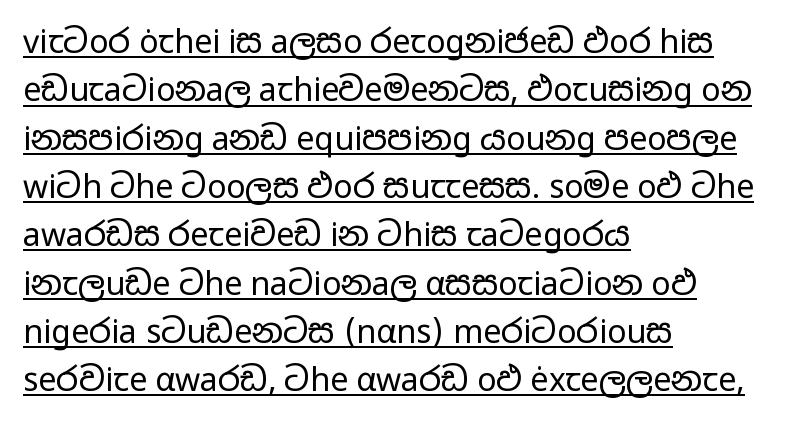
{"serif": "no", "italic": "no", "bold": "no", "weight": "regular", "width": "wide", "stroke_contrast": "low", "x_height": "medium", "monospaced": "no", "underline": "yes", "align": "left", "line_spacing": "normal", "line_spacing_ratio": 1.51, "letter_spacing": "normal", "letter_spacing_em": 0.0, "glyph_px": 32}
